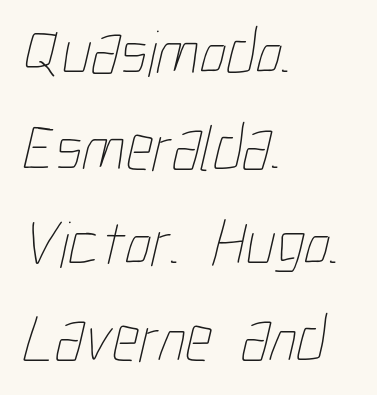
Q: Is the text bold? A: No.
Q: Is the text underlined? A: No.
Q: How is the paragraph aligned? A: Left-aligned.
Q: Is the spacing between letters normal or unusually wide? A: Normal.
Q: Is the spacing between lines tight, normal or loose? A: Normal.
Q: Width (condensed, normal, or wide)? A: Condensed.
Q: Stroke contrast? A: Low.
Q: x-height? A: Medium.
Q: Monospaced? A: No.
